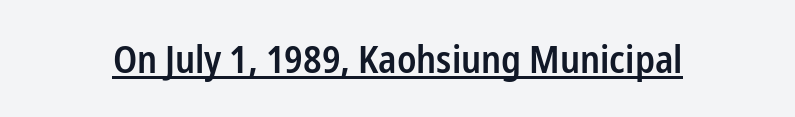
I'd describe the lettering as semibold — firm but not a full bold. Glyph-to-glyph distance matches everyday printed text. You could not count columns in this text — the font is proportionally spaced. Regarding serifs, this sample does without them. In designer terms, the underline attribute is active on this setting. Unlike italic type, these characters show no tilt at all.
